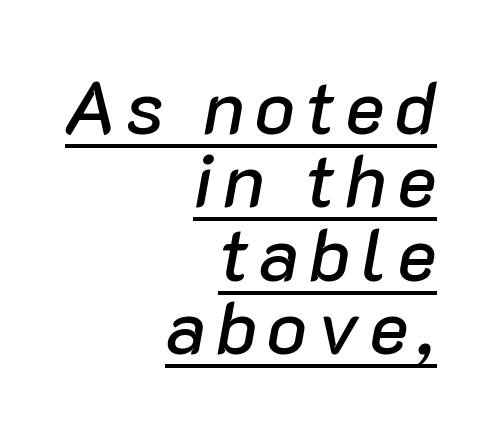
The passage shown is typed in a proportional face where columns would drift. Is there much room between lines? No — they nearly touch. Every row of glyphs terminates at an identical x-position on the right. The glyphs look as if they've been sheared to an angle. The lettering is marked with a stroke running underneath it.
